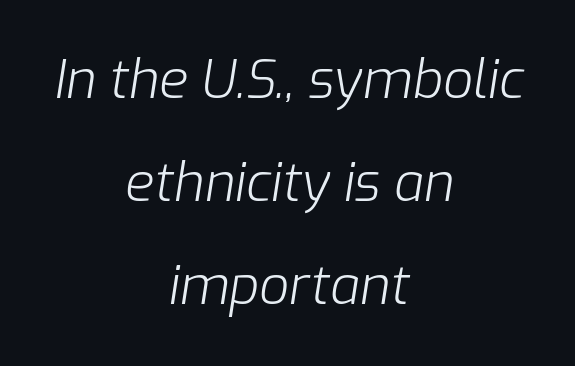
{"italic": "yes", "lean": "right", "slant_degrees": 9, "bold": "no", "weight": "light", "width": "normal", "stroke_contrast": "low", "x_height": "medium", "monospaced": "no", "underline": "no", "align": "center", "line_spacing": "loose", "line_spacing_ratio": 1.94, "letter_spacing": "normal", "letter_spacing_em": 0.0, "glyph_px": 53}
